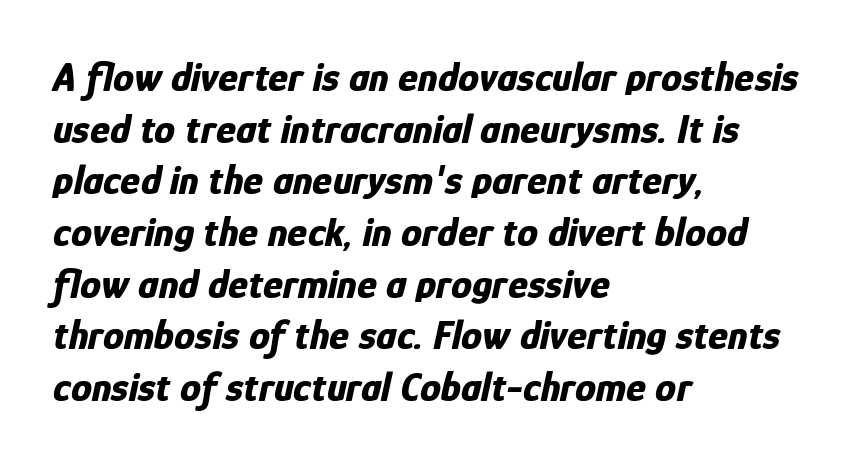
These lines are rendered in a variable-pitch font. Reading down the block, your eye returns to a fixed left position each line. A typesetter would call this zero additional tracking. Looking at the ascenders, they clearly lean.
